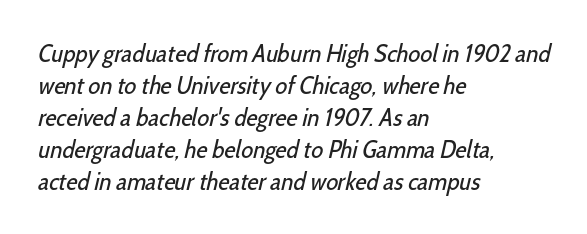
The image shows 25 px text type; set left-aligned, normal line spacing (1.28x), normal letter spacing, not underlined.
